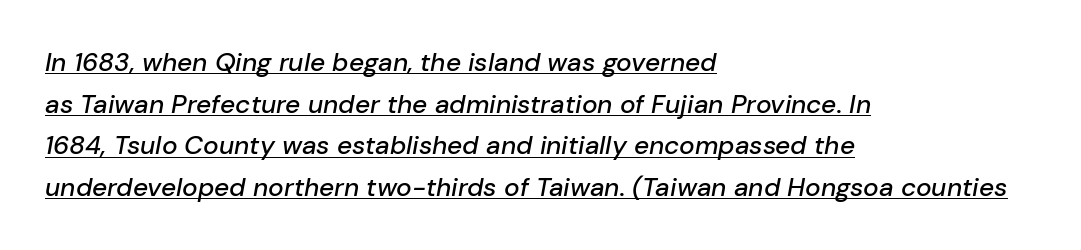
The image shows 26 px text type, italic (leaning right); set left-aligned, normal line spacing (1.6x), normal letter spacing, underlined.
